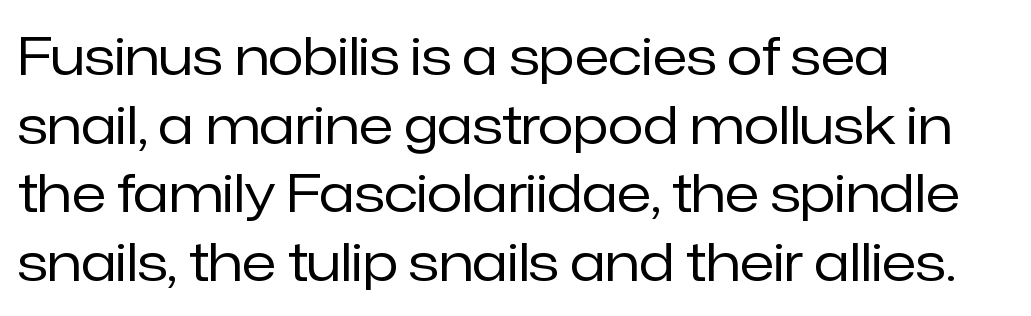
Q: Is the text bold? A: No.
Q: Is the text italic (slanted)? A: No, it is upright.
Q: Is the typeface a serif or a sans-serif typeface? A: Sans-serif.
Q: Is the text underlined? A: No.
Q: How is the paragraph aligned? A: Left-aligned.
Q: Is the spacing between letters normal or unusually wide? A: Normal.
Q: Is the spacing between lines tight, normal or loose? A: Normal.
Q: Width (condensed, normal, or wide)? A: Normal.
Q: Stroke contrast? A: Low.
Q: x-height? A: Medium.
Q: Monospaced? A: No.
